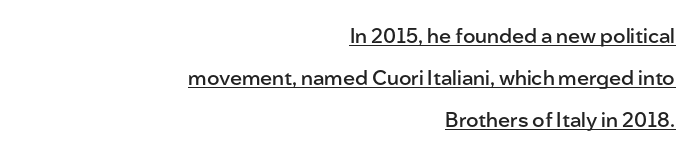
Q: Is the text bold? A: Semi-bold.
Q: Is the text italic (slanted)? A: No, it is upright.
Q: Is the text underlined? A: Yes.
Q: How is the paragraph aligned? A: Right-aligned.
Q: Is the spacing between letters normal or unusually wide? A: Normal.
Q: Is the spacing between lines tight, normal or loose? A: Loose.
